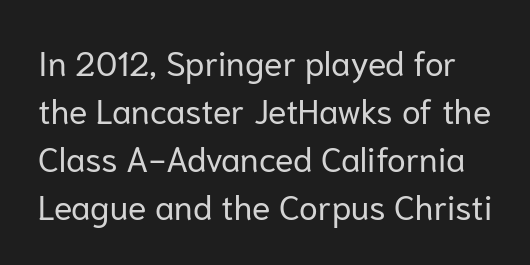
{"serif": "no", "italic": "no", "bold": "no", "weight": "regular", "width": "normal", "stroke_contrast": "low", "x_height": "medium", "monospaced": "no", "underline": "no", "line_spacing": "normal", "line_spacing_ratio": 1.41, "letter_spacing": "normal", "letter_spacing_em": 0.0, "glyph_px": 34}
